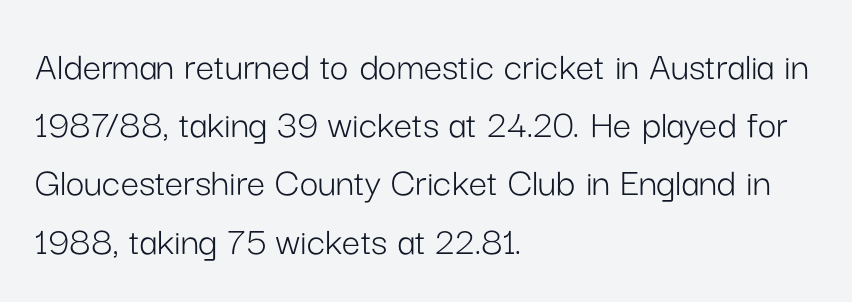
{"serif": "no", "italic": "no", "bold": "no", "weight": "light", "width": "normal", "stroke_contrast": "low", "x_height": "medium", "monospaced": "no", "underline": "no", "align": "left", "line_spacing": "normal", "line_spacing_ratio": 1.42, "letter_spacing": "normal", "letter_spacing_em": 0.0, "glyph_px": 41}
